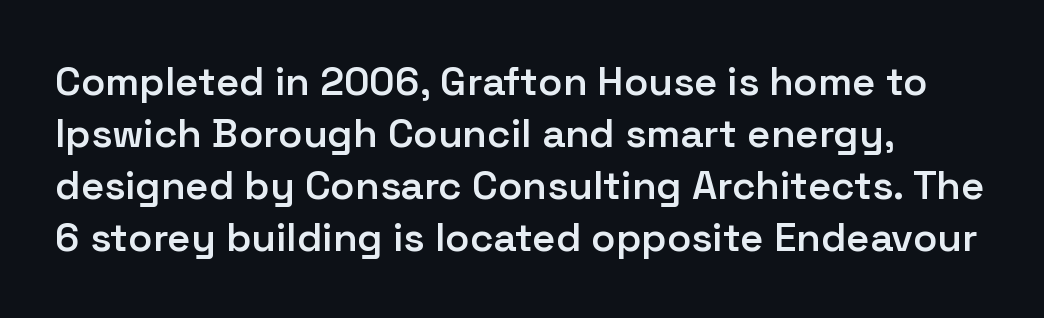
{"serif": "no", "italic": "no", "bold": "semi", "weight": "semibold", "width": "normal", "stroke_contrast": "low", "x_height": "medium", "monospaced": "no", "underline": "no", "align": "left", "line_spacing": "normal", "line_spacing_ratio": 1.3, "letter_spacing": "normal", "letter_spacing_em": 0.0, "glyph_px": 40}
